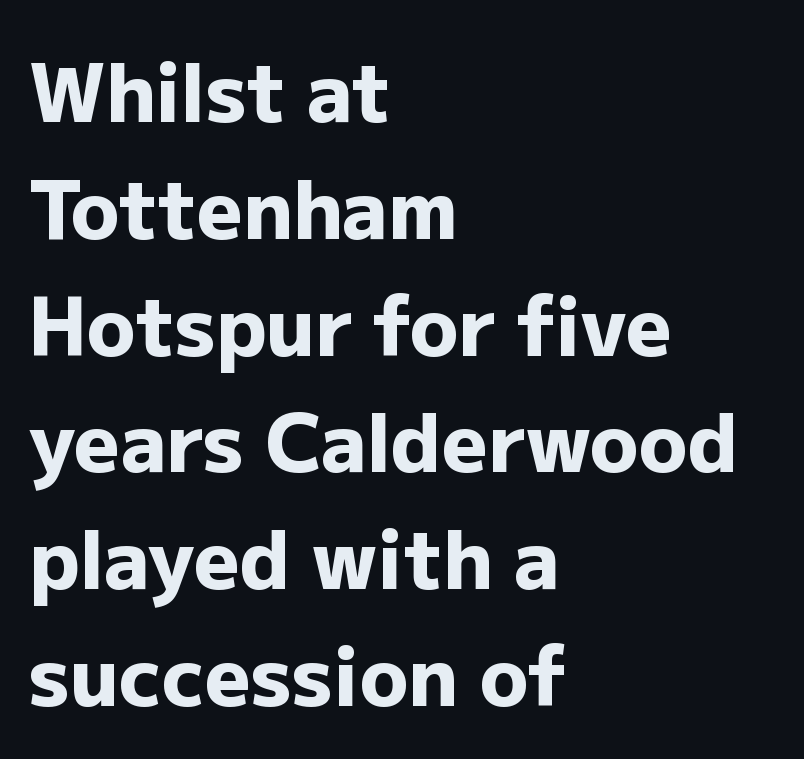
Q: Is the text bold? A: Yes.
Q: Is the text italic (slanted)? A: No, it is upright.
Q: Is the typeface a serif or a sans-serif typeface? A: Sans-serif.
Q: Is the text underlined? A: No.
Q: How is the paragraph aligned? A: Left-aligned.
Q: Is the spacing between letters normal or unusually wide? A: Normal.
Q: Is the spacing between lines tight, normal or loose? A: Normal.
Q: Width (condensed, normal, or wide)? A: Normal.
Q: Stroke contrast? A: Low.
Q: x-height? A: Medium.
Q: Monospaced? A: No.
